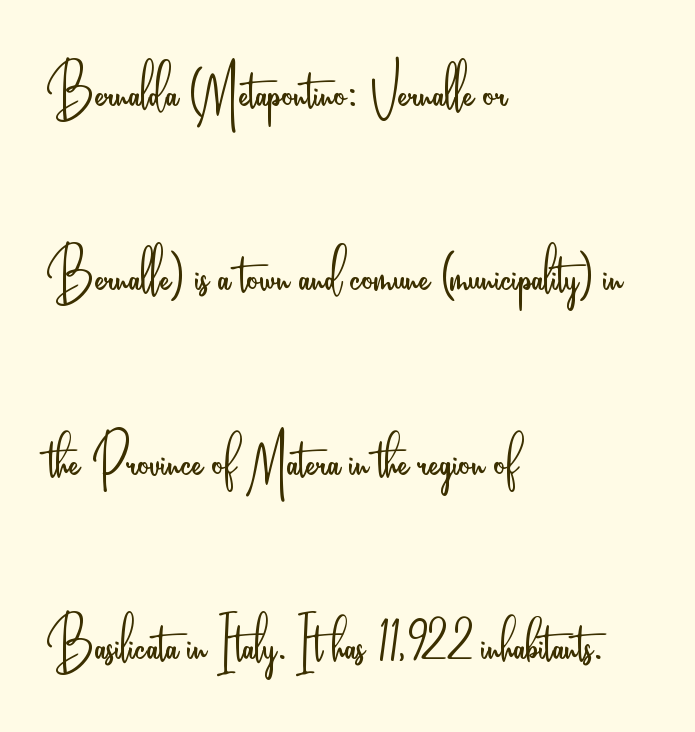
Q: Is the text bold? A: No.
Q: Is the typeface a serif or a sans-serif typeface? A: Sans-serif.
Q: Is the text underlined? A: No.
Q: How is the paragraph aligned? A: Left-aligned.
Q: Is the spacing between letters normal or unusually wide? A: Normal.
Q: Is the spacing between lines tight, normal or loose? A: Loose.
Q: Width (condensed, normal, or wide)? A: Condensed.
Q: Stroke contrast? A: Low.
Q: x-height? A: Small.
Q: Monospaced? A: No.
